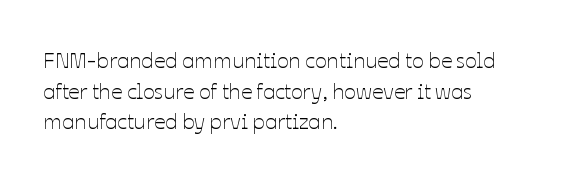
The image shows 22 px text type, upright; set left-aligned, normal line spacing (1.39x), normal letter spacing, not underlined.
